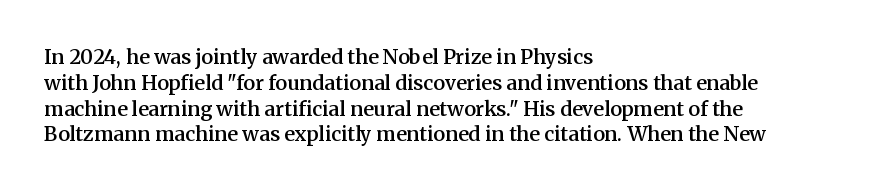
This is the in-between weight designers call semibold or demi. The passage is arranged the way most books set body copy — flush left. No word sits above an underline. Normally led — the rows are evenly, conventionally spaced. Observe the ordinary spacing: letters are neighbours, not strangers. The type sits square on the baseline with zero lean.
